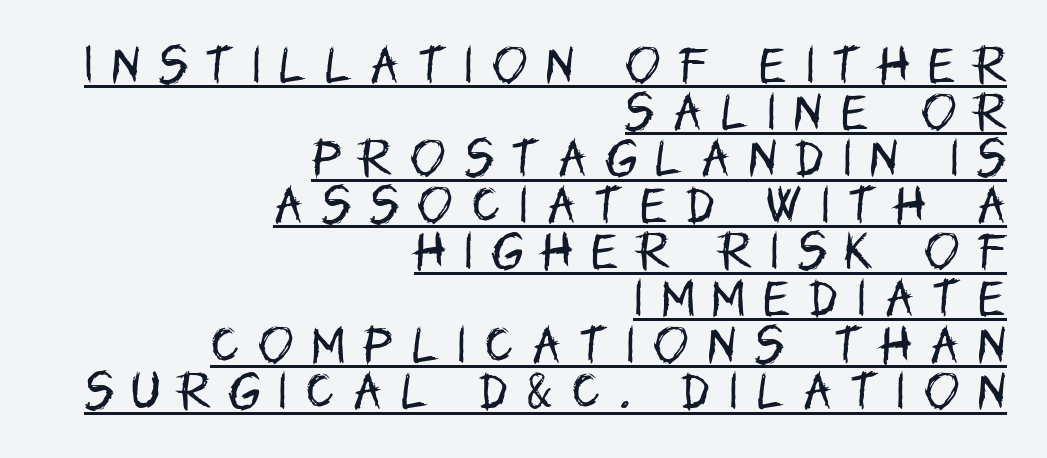
{"serif": "no", "italic": "no", "bold": "no", "weight": "regular", "width": "condensed", "stroke_contrast": "low", "x_height": "large", "monospaced": "no", "underline": "yes", "align": "right", "line_spacing": "tight", "line_spacing_ratio": 1.11, "letter_spacing": "wide", "letter_spacing_em": 0.45, "glyph_px": 42}
